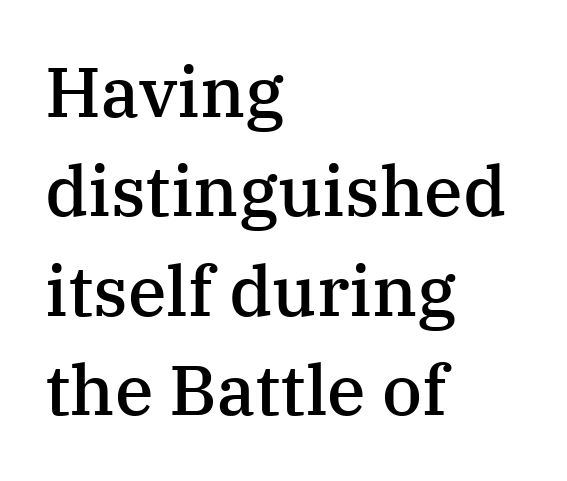
{"serif": "yes", "italic": "no", "bold": "semi", "weight": "semibold", "width": "normal", "stroke_contrast": "medium", "x_height": "medium", "monospaced": "no", "underline": "no", "align": "left", "line_spacing": "normal", "line_spacing_ratio": 1.42, "letter_spacing": "normal", "letter_spacing_em": 0.0, "glyph_px": 70}
